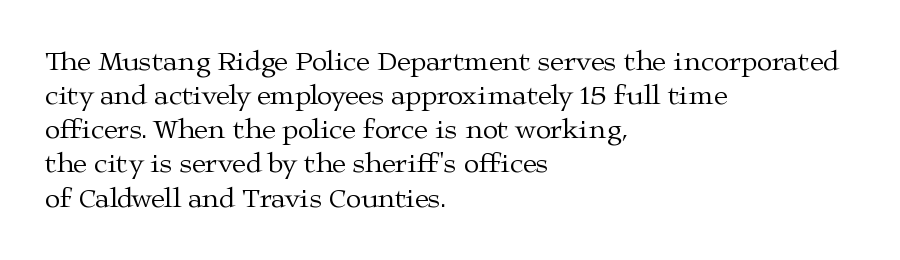
Q: Is the text bold? A: No.
Q: Is the text italic (slanted)? A: No, it is upright.
Q: Is the typeface a serif or a sans-serif typeface? A: Serif.
Q: Is the text underlined? A: No.
Q: How is the paragraph aligned? A: Left-aligned.
Q: Is the spacing between letters normal or unusually wide? A: Normal.
Q: Width (condensed, normal, or wide)? A: Wide.
Q: Stroke contrast? A: Medium.
Q: x-height? A: Medium.
Q: Monospaced? A: No.
